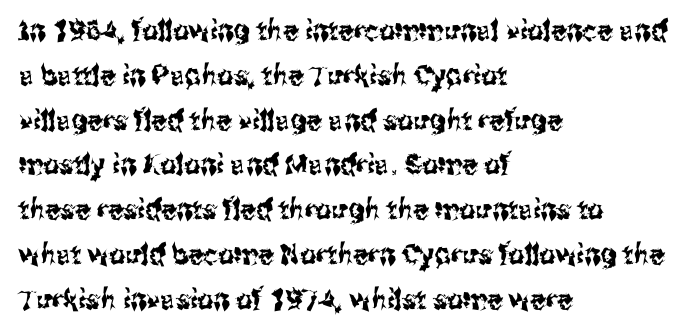
Nothing sits at the stroke ends, so this counts as sans-serif. Compared with typical body copy, the letter spacing here is the same. The letters stand upright; this is a roman face. Character widths vary here, with narrow letters taking less room than wide ones. Layout note: lines flush left.
